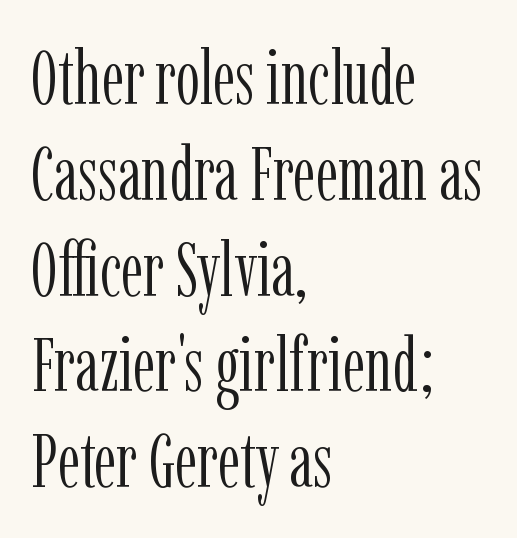
The image shows 76 px light, condensed serif type, upright; set left-aligned, normal line spacing (1.26x), normal letter spacing, not underlined; low stroke contrast and a medium x-height.
